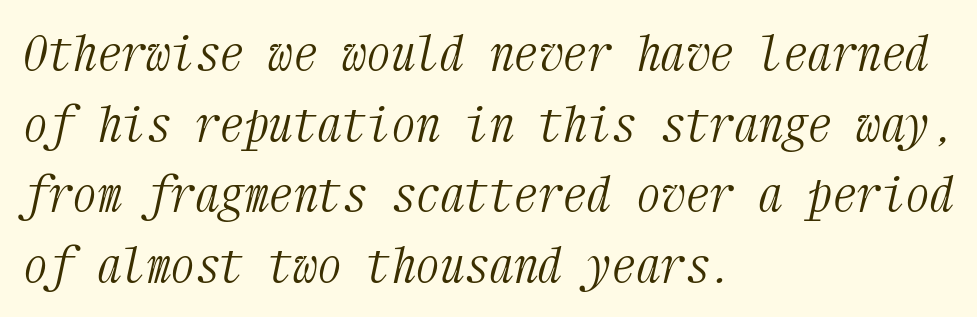
The image shows 49 px light, condensed serif type, italic (leaning right), monospaced; set left-aligned, normal line spacing (1.44x), normal letter spacing, not underlined; medium stroke contrast and a medium x-height.
